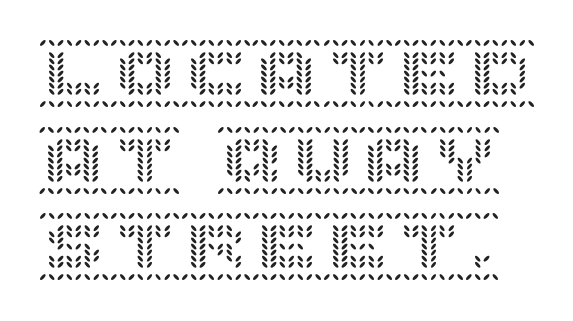
{"italic": "no", "width": "normal", "x_height": "large", "underline": "no", "line_spacing_ratio": 1.22, "letter_spacing": "normal", "letter_spacing_em": 0.0, "glyph_px": 71}
